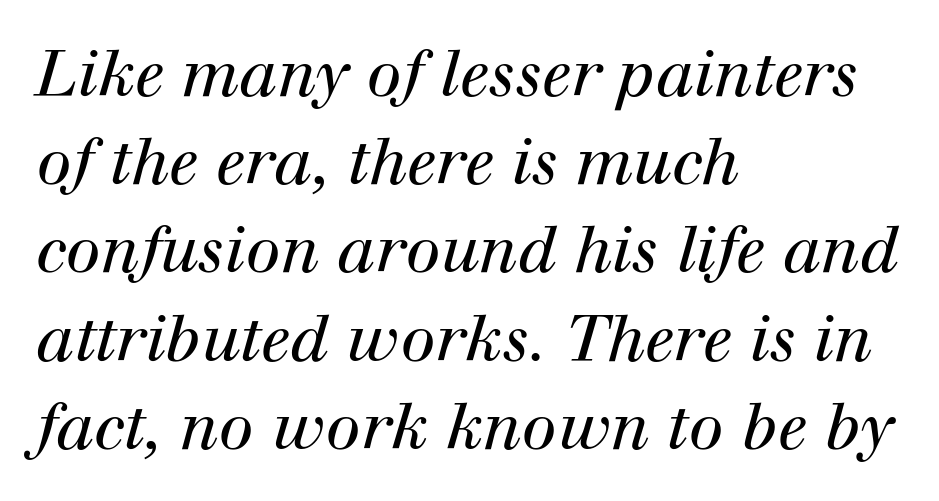
Q: Is the text bold? A: No.
Q: Is the text italic (slanted)? A: Yes, it leans right by about 12 degrees.
Q: Is the typeface a serif or a sans-serif typeface? A: Serif.
Q: Is the text underlined? A: No.
Q: How is the paragraph aligned? A: Left-aligned.
Q: Is the spacing between letters normal or unusually wide? A: Normal.
Q: Is the spacing between lines tight, normal or loose? A: Normal.
Q: Width (condensed, normal, or wide)? A: Normal.
Q: Stroke contrast? A: High.
Q: x-height? A: Medium.
Q: Monospaced? A: No.
